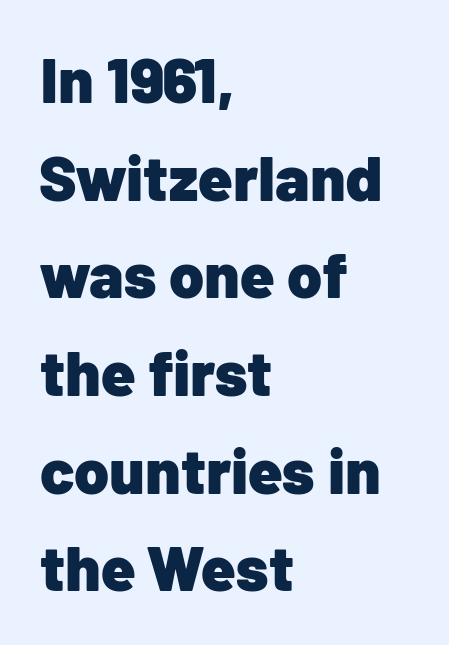
{"serif": "no", "italic": "no", "bold": "yes", "weight": "heavy", "width": "normal", "stroke_contrast": "low", "x_height": "medium", "monospaced": "no", "underline": "no", "align": "left", "line_spacing": "normal", "line_spacing_ratio": 1.55, "letter_spacing": "normal", "letter_spacing_em": 0.0, "glyph_px": 63}
